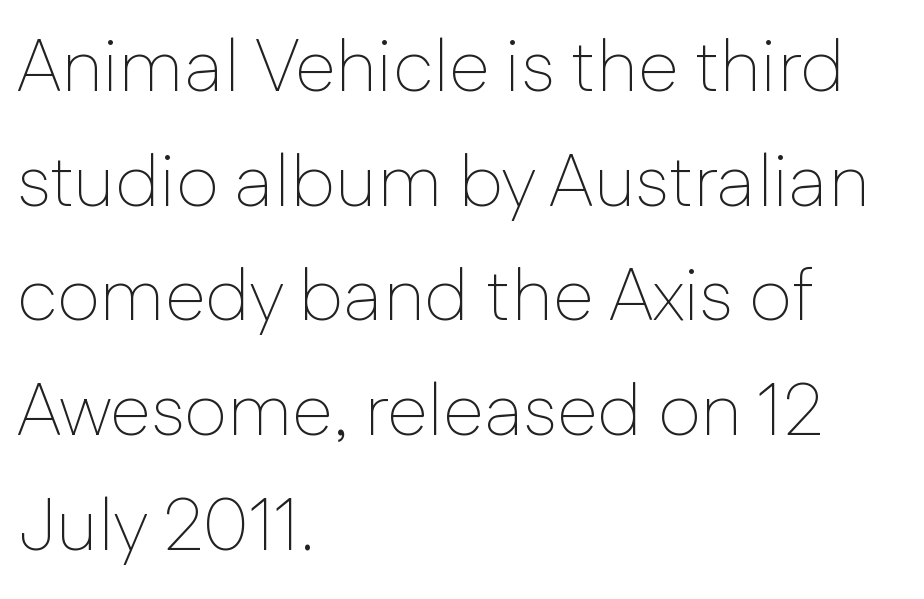
{"serif": "no", "italic": "no", "bold": "no", "weight": "thin", "width": "normal", "stroke_contrast": "low", "x_height": "medium", "monospaced": "no", "underline": "no", "align": "left", "line_spacing": "normal", "line_spacing_ratio": 1.55, "letter_spacing": "normal", "letter_spacing_em": 0.0, "glyph_px": 74}
